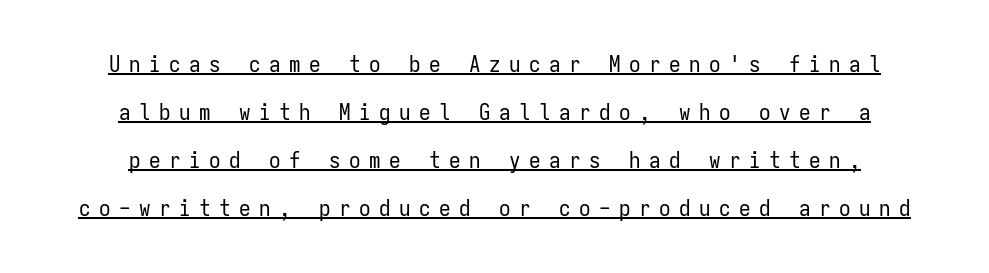
The letterforms stand isolated, each surrounded by extra space. Honestly, the rows look like they've been pulled way apart. Descenders here cross a horizontal rule under the line. Line starts and ends both wander, symmetrically. Stroke mass is kept to a normal reading level or below.
